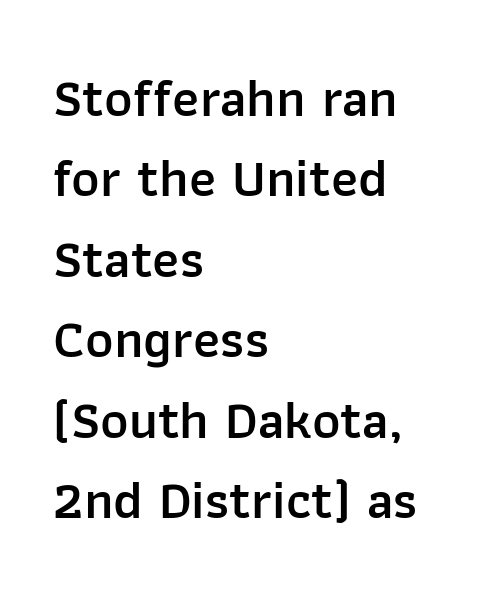
{"serif": "no", "italic": "no", "bold": "semi", "weight": "semibold", "width": "normal", "stroke_contrast": "low", "x_height": "medium", "monospaced": "no", "underline": "no", "align": "left", "line_spacing": "normal", "line_spacing_ratio": 1.49, "letter_spacing": "normal", "letter_spacing_em": 0.0, "glyph_px": 54}
